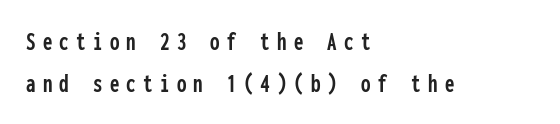
Q: Is the text italic (slanted)? A: No, it is upright.
Q: Is the text underlined? A: No.
Q: How is the paragraph aligned? A: Left-aligned.
Q: Is the spacing between letters normal or unusually wide? A: Unusually wide.
Q: Is the spacing between lines tight, normal or loose? A: Normal.
